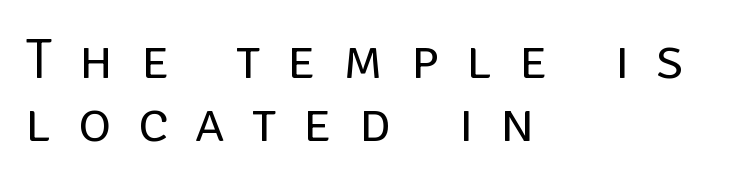
Does the leading feel generous? Not at all — it's pinched. These lines stack with their left ends in a neat column. Vertical strokes here are truly vertical. The characters display no serif detailing; their extremities are plain. Underlining? Definitely not there. The rendering uses natural spacing where letterforms have individual widths.
